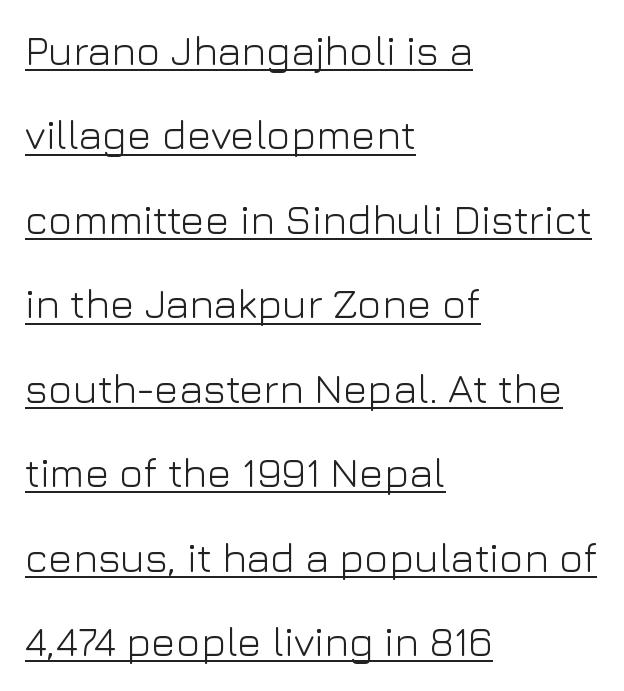
The image shows 41 px light sans-serif type, upright; set left-aligned, loose line spacing (2.06x), normal letter spacing, underlined; low stroke contrast and a medium x-height.
